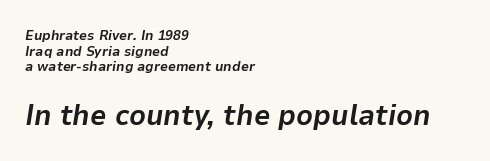
Q: Is the text bold? A: Yes.
Q: Is the text italic (slanted)? A: Yes, it leans right by about 9 degrees.
Q: Is the text underlined? A: No.
Q: How is the paragraph aligned? A: Left-aligned.
Q: Is the spacing between letters normal or unusually wide? A: Normal.
Q: Is the spacing between lines tight, normal or loose? A: Tight.
Q: Which block of text is set in a larger size, the first (top) or the second (bottom)? A: The second (bottom) one.
Q: Width (condensed, normal, or wide)? A: Normal.
Q: Stroke contrast? A: Low.
Q: x-height? A: Medium.
Q: Monospaced? A: No.
